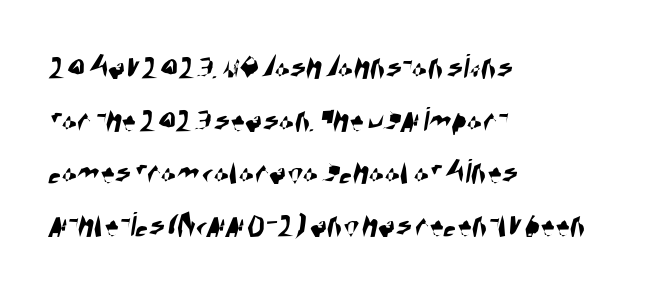
The image shows 36 px condensed sans-serif type; set left-aligned, normal line spacing (1.46x), normal letter spacing, not underlined; high stroke contrast and a large x-height.
